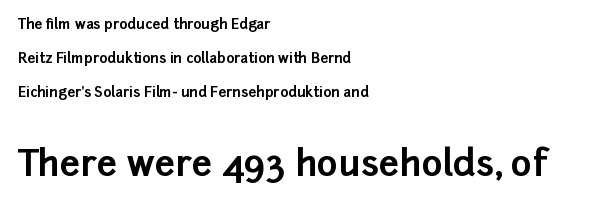
The image shows 36 px bold sans-serif type, upright; set left-aligned, loose line spacing (2.44x), normal letter spacing, not underlined; the second (bottom) block is 2.57x larger; low stroke contrast and a medium x-height.
